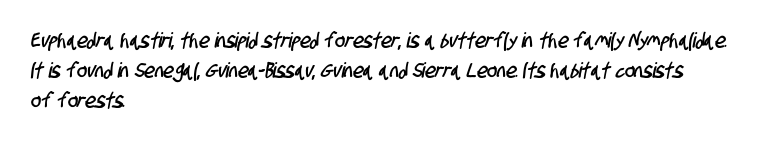
The image shows 21 px text type; set left-aligned, normal line spacing (1.42x), normal letter spacing, not underlined.
